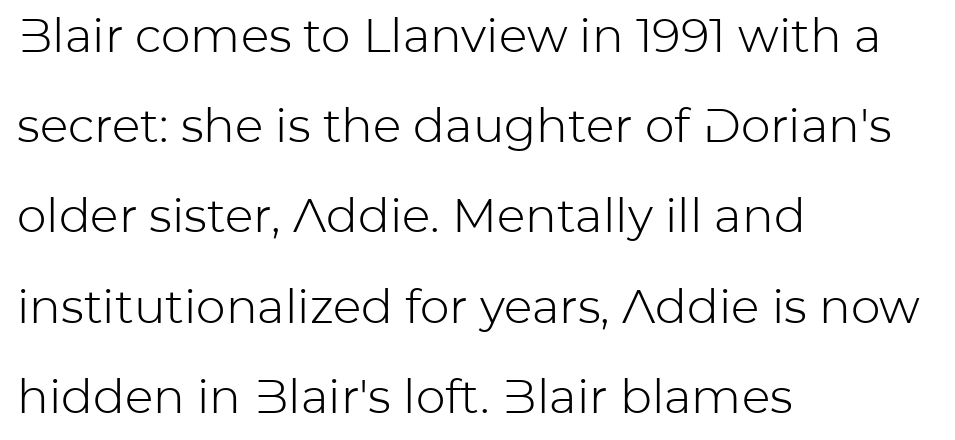
{"serif": "no", "italic": "no", "bold": "no", "weight": "light", "width": "normal", "stroke_contrast": "low", "x_height": "medium", "monospaced": "no", "underline": "no", "align": "left", "line_spacing": "loose", "line_spacing_ratio": 1.92, "letter_spacing": "normal", "letter_spacing_em": 0.0, "glyph_px": 47}
